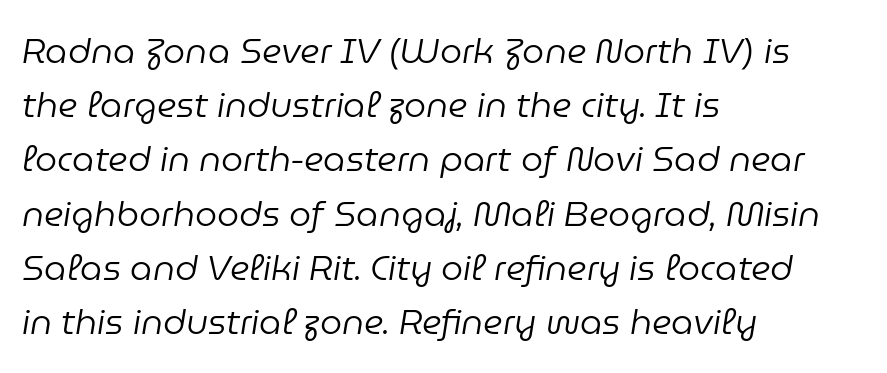
Q: Is the text bold? A: No.
Q: Is the text italic (slanted)? A: Yes, it leans right by about 9 degrees.
Q: Is the text underlined? A: No.
Q: How is the paragraph aligned? A: Left-aligned.
Q: Is the spacing between letters normal or unusually wide? A: Normal.
Q: Is the spacing between lines tight, normal or loose? A: Normal.
Q: Width (condensed, normal, or wide)? A: Normal.
Q: Stroke contrast? A: Low.
Q: x-height? A: Medium.
Q: Monospaced? A: No.
